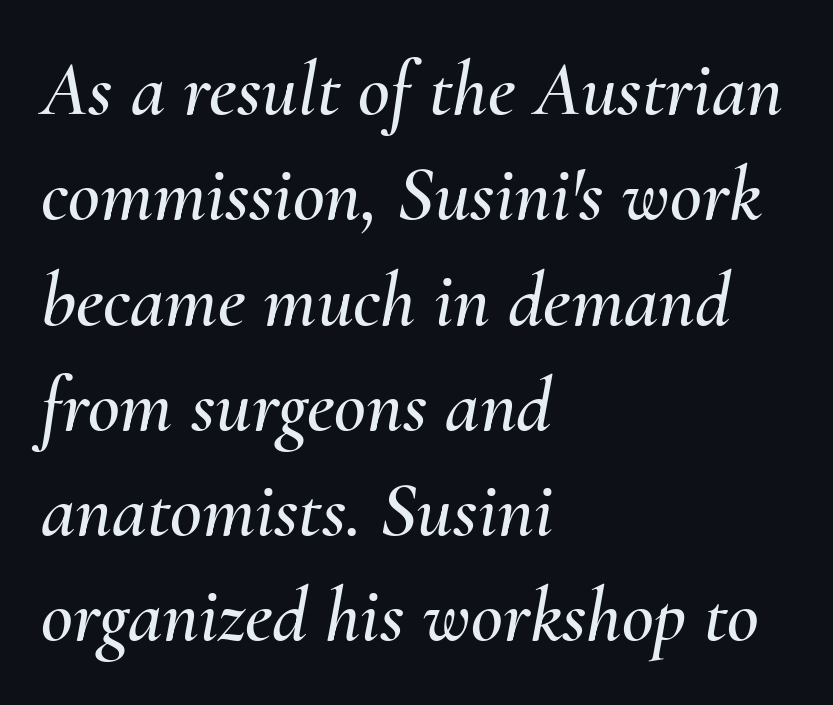
{"italic": "yes", "lean": "right", "slant_degrees": 10, "width": "normal", "stroke_contrast": "medium", "x_height": "small", "monospaced": "no", "underline": "no", "align": "left", "line_spacing": "normal", "line_spacing_ratio": 1.35, "letter_spacing": "normal", "letter_spacing_em": 0.0, "glyph_px": 78}
